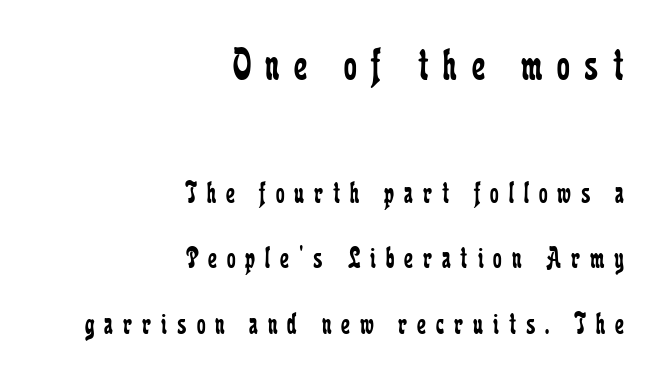
Little horizontal feet cap the strokes, marking this as serif type. The face used here is rendered with a markedly widened letterfit. The passage shown is typed in a proportional face where columns would drift. Ascenders rise straight up at ninety degrees.
